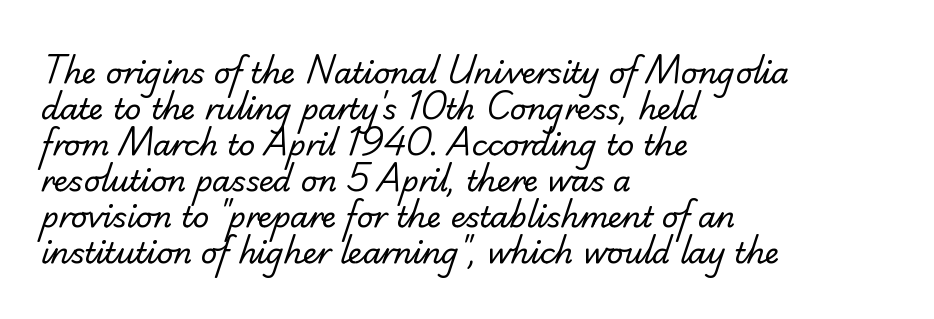
Q: Is the text bold? A: No.
Q: Is the typeface a serif or a sans-serif typeface? A: Serif.
Q: Is the text underlined? A: No.
Q: How is the paragraph aligned? A: Left-aligned.
Q: Is the spacing between letters normal or unusually wide? A: Normal.
Q: Width (condensed, normal, or wide)? A: Normal.
Q: Stroke contrast? A: Low.
Q: x-height? A: Small.
Q: Monospaced? A: No.
